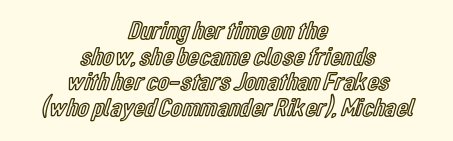
The lines are quadded center. Compared with typical body copy, the letter spacing here is the same. The string is rendered with underlining switched off.
